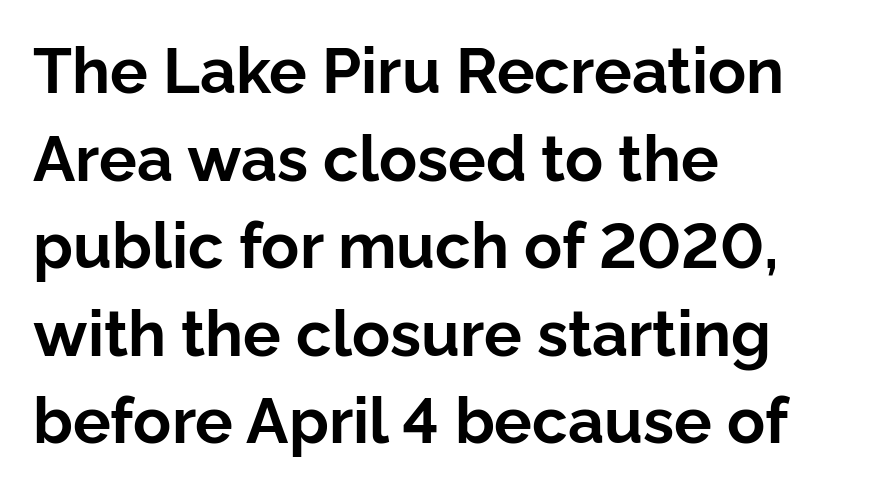
{"serif": "no", "italic": "no", "bold": "yes", "weight": "bold", "width": "normal", "stroke_contrast": "low", "x_height": "medium", "monospaced": "no", "underline": "no", "align": "left", "line_spacing": "normal", "line_spacing_ratio": 1.39, "letter_spacing": "normal", "letter_spacing_em": 0.0, "glyph_px": 63}
